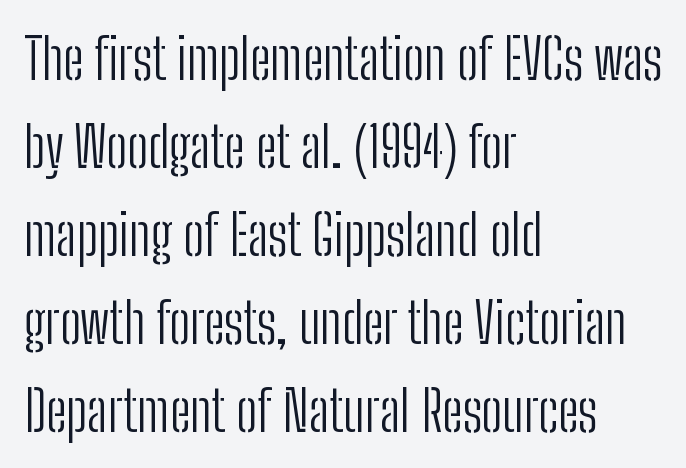
A typesetter would call this zero additional tracking. Nothing sits at the stroke ends, so this counts as sans-serif. This block has exactly the height ordinary leading produces. Spacing verdict: proportional, widths tailored to each character.
